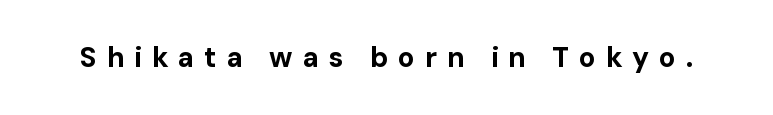
{"serif": "no", "italic": "no", "bold": "yes", "weight": "bold", "width": "normal", "stroke_contrast": "low", "x_height": "medium", "monospaced": "no", "underline": "no", "letter_spacing": "wide", "letter_spacing_em": 0.35, "glyph_px": 28}
